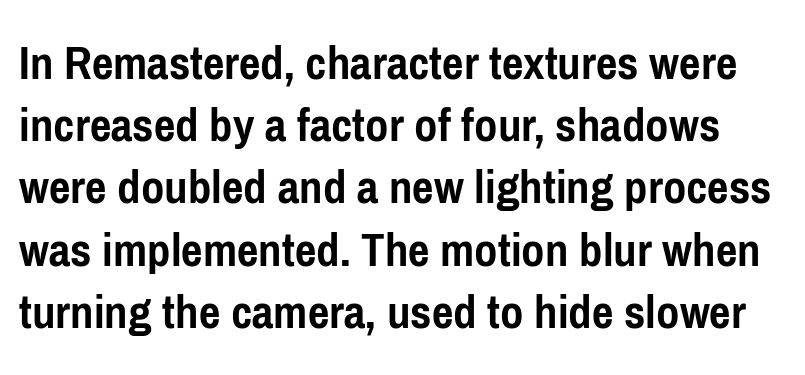
Q: Is the text bold? A: Yes.
Q: Is the text italic (slanted)? A: No, it is upright.
Q: Is the typeface a serif or a sans-serif typeface? A: Sans-serif.
Q: Is the text underlined? A: No.
Q: Is the spacing between letters normal or unusually wide? A: Normal.
Q: Width (condensed, normal, or wide)? A: Condensed.
Q: Stroke contrast? A: Low.
Q: x-height? A: Medium.
Q: Monospaced? A: No.
